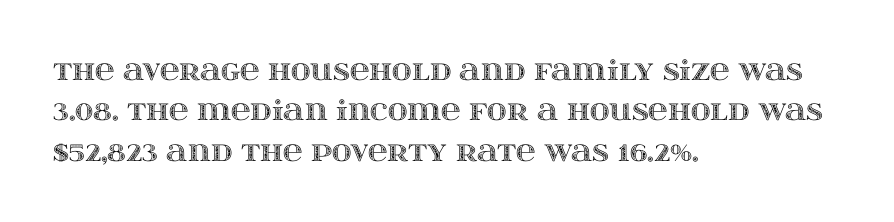
{"italic": "no", "underline": "no", "align": "left", "line_spacing": "normal", "line_spacing_ratio": 1.5, "letter_spacing": "normal", "letter_spacing_em": 0.0, "glyph_px": 27}
